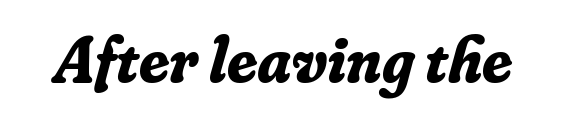
Yep, that's italic — everything's leaning. Clear beneath every line of the passage. Heavy-handed strokes throughout: this text is bold. Here the designer chose a conventional face with non-uniform glyph widths. What stands out about the letter spacing? Nothing — it is the standard amount.
